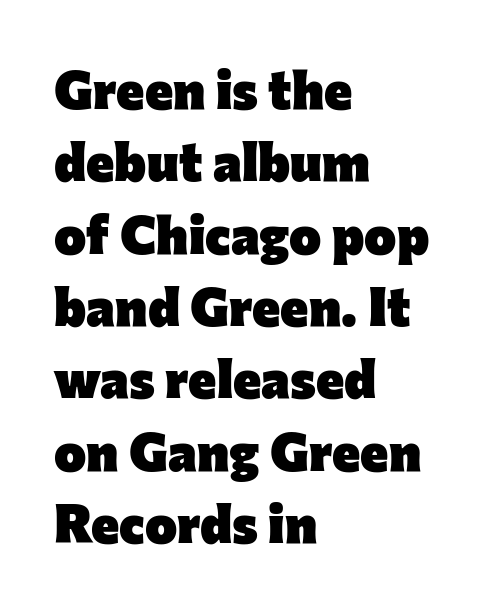
Q: Is the text bold? A: Yes.
Q: Is the text italic (slanted)? A: No, it is upright.
Q: Is the typeface a serif or a sans-serif typeface? A: Sans-serif.
Q: Is the text underlined? A: No.
Q: How is the paragraph aligned? A: Left-aligned.
Q: Is the spacing between letters normal or unusually wide? A: Normal.
Q: Is the spacing between lines tight, normal or loose? A: Normal.
Q: Width (condensed, normal, or wide)? A: Normal.
Q: Stroke contrast? A: Low.
Q: x-height? A: Medium.
Q: Monospaced? A: No.
